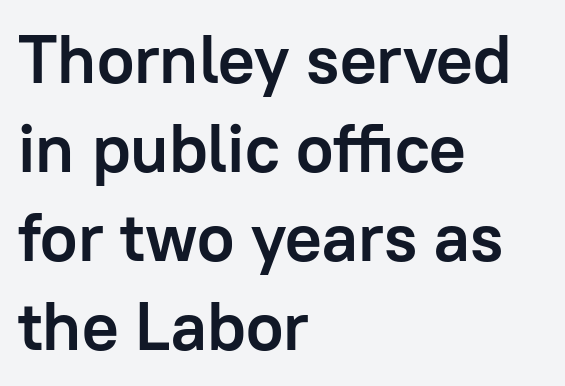
{"serif": "no", "italic": "no", "bold": "yes", "weight": "semibold", "width": "normal", "stroke_contrast": "low", "x_height": "medium", "monospaced": "no", "underline": "no", "align": "left", "line_spacing": "normal", "line_spacing_ratio": 1.31, "letter_spacing": "normal", "letter_spacing_em": 0.0, "glyph_px": 68}
